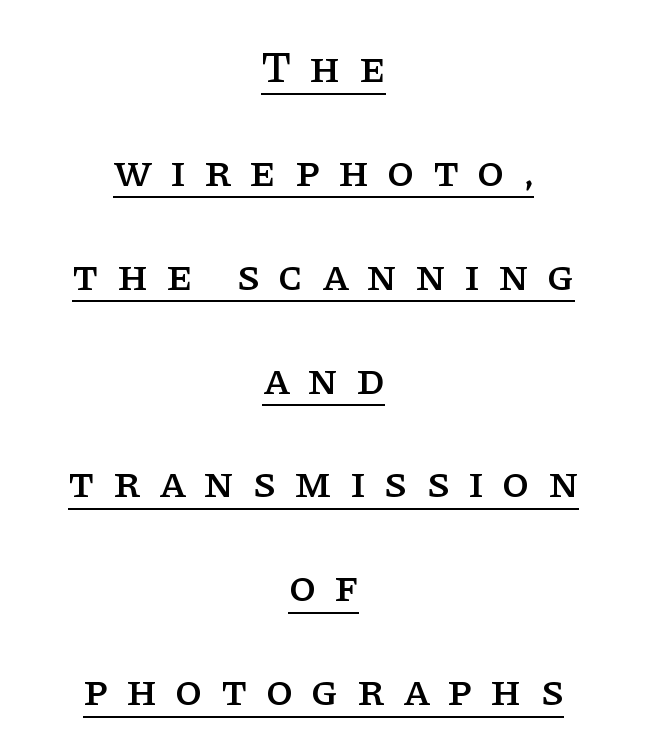
The image shows 44 px serif type, upright; set centered, loose line spacing (2.36x), unusually wide letter spacing (+0.41 em), underlined; low stroke contrast and a large x-height.
